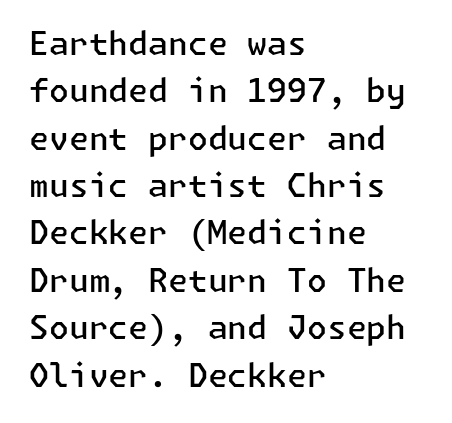
Quick note: interline space is typical. Typographically, this falls in the sans-serif category. I'd describe the lettering as semibold — firm but not a full bold. Here the glyphs are tracked normally, forming tight word shapes. A typesetter would mark this as roman, not italic.
